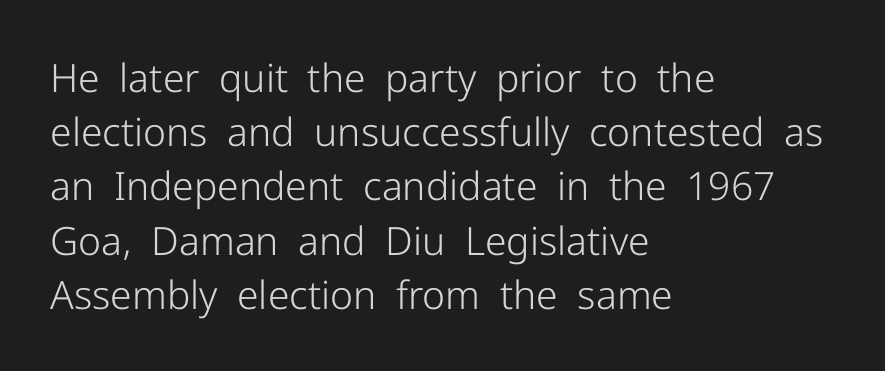
Each stroke keeps to a modest, everyday thickness or less. Left-aligned paragraph, ragged on the right. The leading is moderate, giving the passage an even texture. You can tell it's not italic because the verticals are truly vertical. Caption: standard tracking, unaltered. Words float on clear page, feet unadorned.
